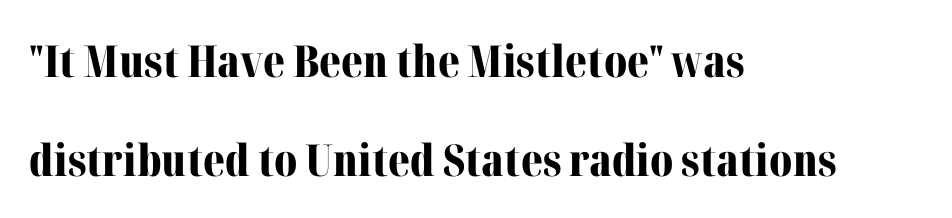
Q: Is the text bold? A: Yes.
Q: Is the text italic (slanted)? A: No, it is upright.
Q: Is the typeface a serif or a sans-serif typeface? A: Serif.
Q: Is the text underlined? A: No.
Q: How is the paragraph aligned? A: Left-aligned.
Q: Is the spacing between letters normal or unusually wide? A: Normal.
Q: Is the spacing between lines tight, normal or loose? A: Loose.
Q: Width (condensed, normal, or wide)? A: Normal.
Q: Stroke contrast? A: Medium.
Q: x-height? A: Medium.
Q: Monospaced? A: No.
